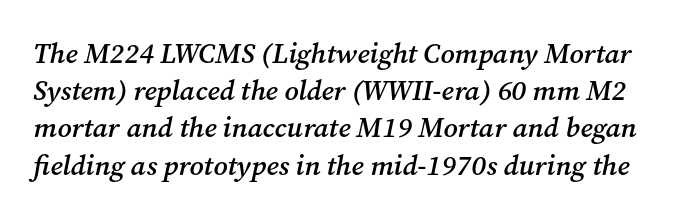
Q: Is the text bold? A: Semi-bold.
Q: Is the text italic (slanted)? A: Yes, it leans right by about 12 degrees.
Q: Is the typeface a serif or a sans-serif typeface? A: Serif.
Q: Is the text underlined? A: No.
Q: Is the spacing between letters normal or unusually wide? A: Normal.
Q: Is the spacing between lines tight, normal or loose? A: Normal.
Q: Width (condensed, normal, or wide)? A: Normal.
Q: Stroke contrast? A: Medium.
Q: x-height? A: Medium.
Q: Monospaced? A: No.
